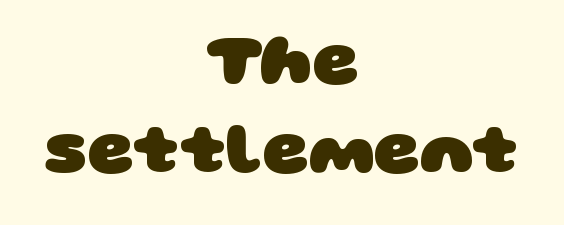
Note the varied advance widths — an 'i' is clearly narrower than an 'm'. Nobody touched the tracking dial on this one. Heavy-handed strokes throughout: this text is bold. Regarding serifs, this sample does without them.
